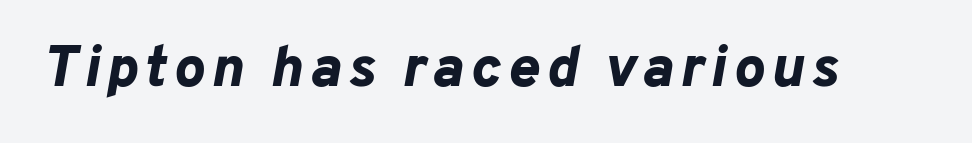
Every character sits at an angle, as italics do. Every letter is thick-stroked: bold, no question. Type without underlining. Note the varied advance widths — an 'i' is clearly narrower than an 'm'.
